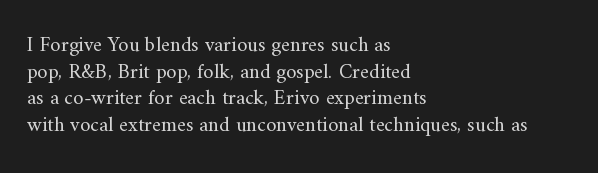
The image shows 21 px text type, upright; set left-aligned, normal line spacing (1.27x), normal letter spacing, not underlined.
